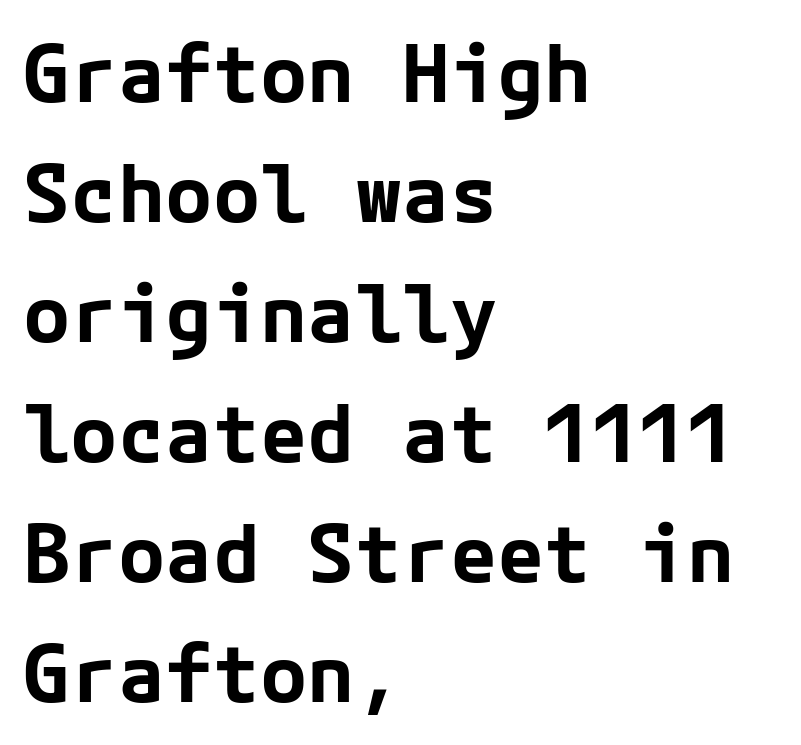
Q: Is the text bold? A: Yes.
Q: Is the text italic (slanted)? A: No, it is upright.
Q: Is the typeface a serif or a sans-serif typeface? A: Sans-serif.
Q: Is the text underlined? A: No.
Q: How is the paragraph aligned? A: Left-aligned.
Q: Is the spacing between letters normal or unusually wide? A: Normal.
Q: Is the spacing between lines tight, normal or loose? A: Normal.
Q: Width (condensed, normal, or wide)? A: Normal.
Q: Stroke contrast? A: Low.
Q: x-height? A: Medium.
